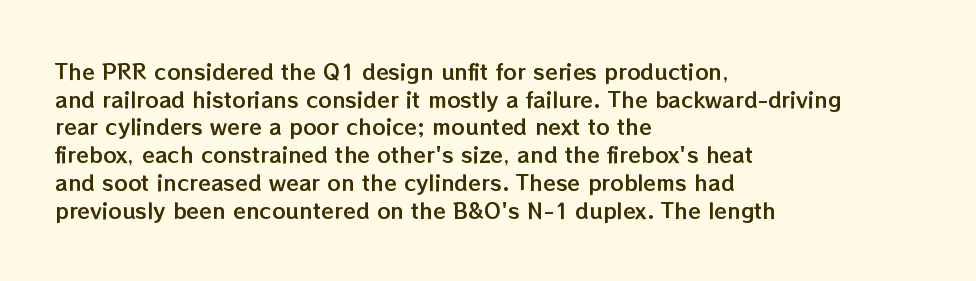
The image shows 21 px text type, upright; set left-aligned, normal line spacing (1.32x), normal letter spacing, not underlined.
